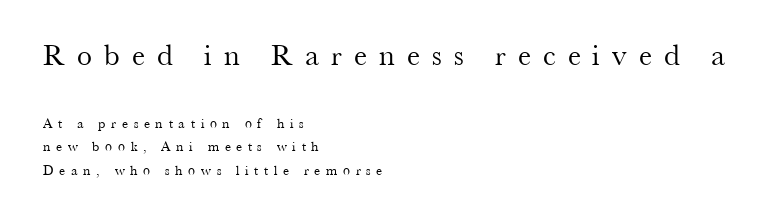
The image shows 30 px regular-weight serif type, upright; set left-aligned, normal line spacing (1.67x), unusually wide letter spacing (+0.41 em), not underlined; the first (top) block is 2.14x larger; medium stroke contrast and a small x-height.
